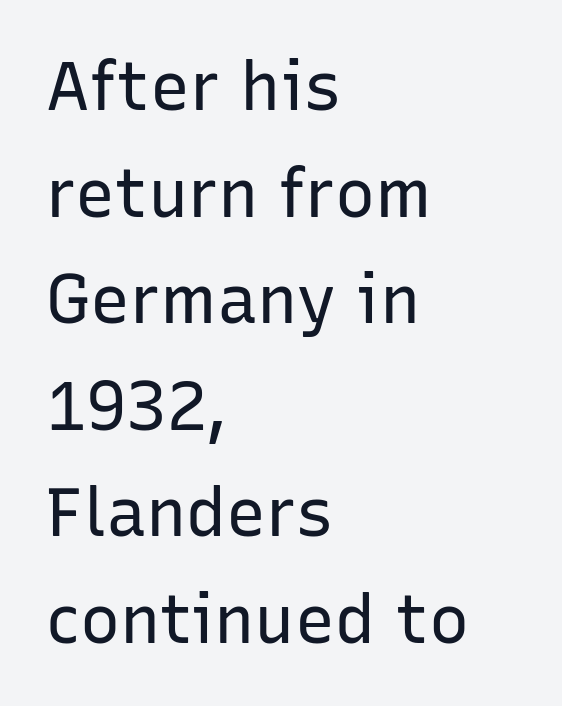
{"serif": "no", "italic": "no", "bold": "no", "weight": "regular", "width": "normal", "stroke_contrast": "low", "x_height": "medium", "monospaced": "no", "underline": "no", "align": "left", "line_spacing": "normal", "line_spacing_ratio": 1.59, "letter_spacing": "normal", "letter_spacing_em": 0.0, "glyph_px": 67}
